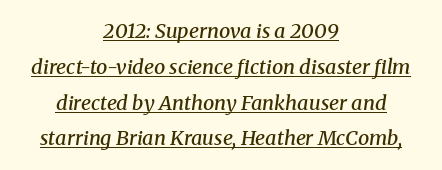
The image shows 20 px text type, italic (leaning right); set centered, line spacing 1.79x, normal letter spacing, underlined.
